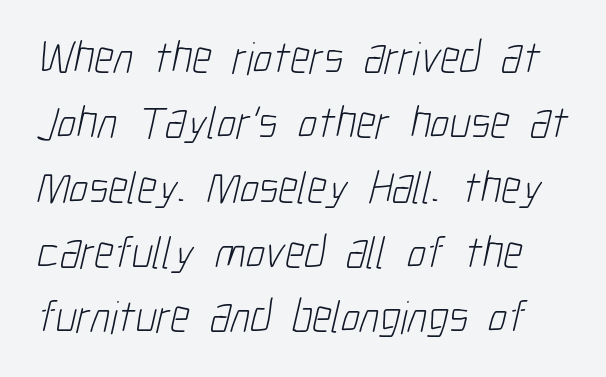
Q: Is the text bold? A: No.
Q: Is the typeface a serif or a sans-serif typeface? A: Sans-serif.
Q: Is the text underlined? A: No.
Q: Is the spacing between letters normal or unusually wide? A: Normal.
Q: Is the spacing between lines tight, normal or loose? A: Normal.
Q: Width (condensed, normal, or wide)? A: Condensed.
Q: Stroke contrast? A: Low.
Q: x-height? A: Medium.
Q: Monospaced? A: No.
